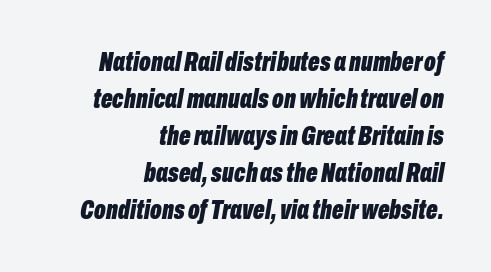
The image shows 27 px bold type, italic (leaning right); set right-aligned, normal line spacing (1.37x), normal letter spacing, not underlined.
